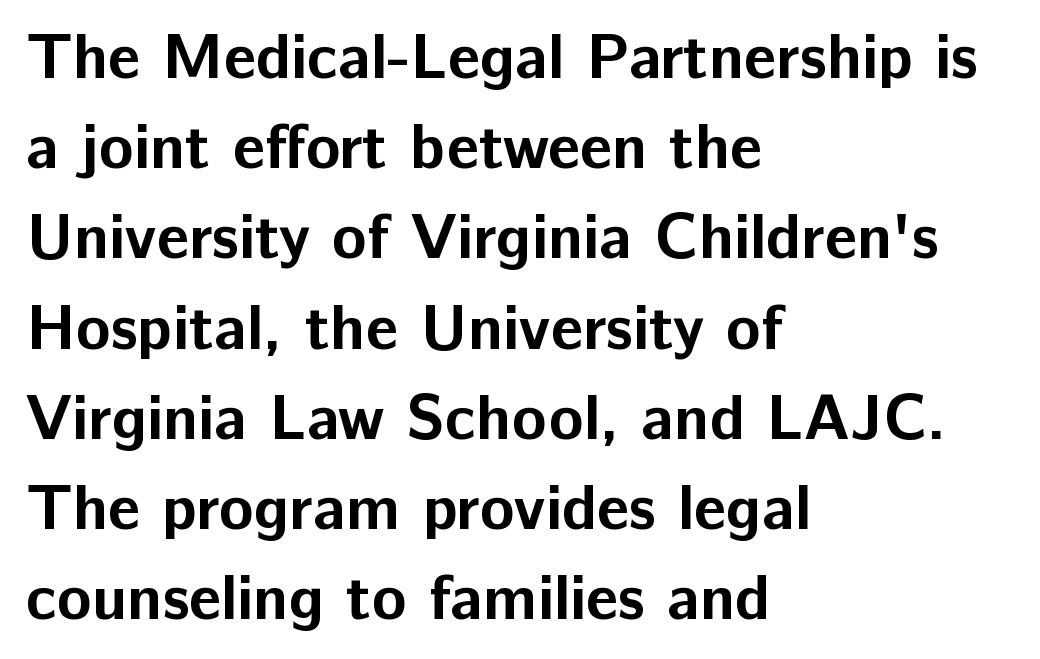
Q: Is the text bold? A: Yes.
Q: Is the text italic (slanted)? A: No, it is upright.
Q: Is the typeface a serif or a sans-serif typeface? A: Sans-serif.
Q: Is the text underlined? A: No.
Q: How is the paragraph aligned? A: Left-aligned.
Q: Is the spacing between letters normal or unusually wide? A: Normal.
Q: Is the spacing between lines tight, normal or loose? A: Normal.
Q: Width (condensed, normal, or wide)? A: Normal.
Q: Stroke contrast? A: Low.
Q: x-height? A: Medium.
Q: Monospaced? A: No.
